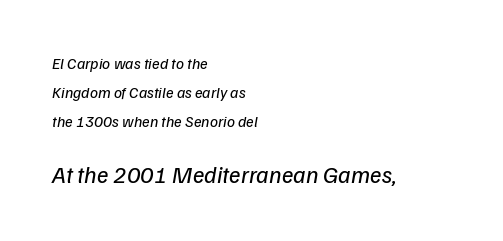
The image shows 24 px text type; set left-aligned, line spacing 1.8x, normal letter spacing, not underlined; the second (bottom) block is 1.5x larger.
